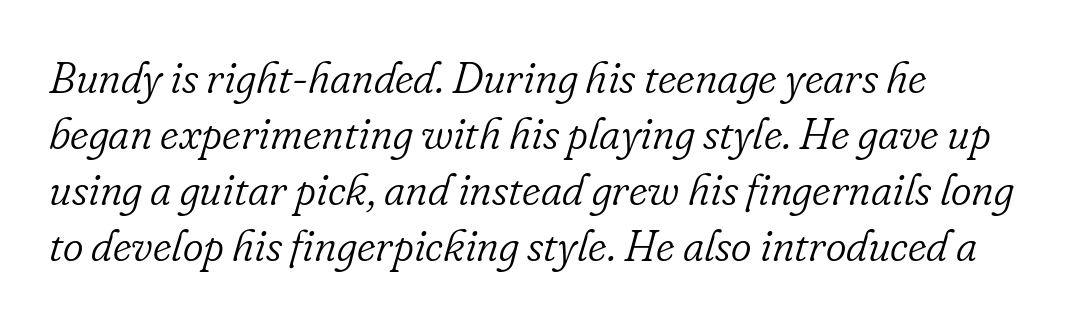
Q: Is the text bold? A: No.
Q: Is the text italic (slanted)? A: Yes, it leans right by about 16 degrees.
Q: Is the typeface a serif or a sans-serif typeface? A: Serif.
Q: Is the text underlined? A: No.
Q: How is the paragraph aligned? A: Left-aligned.
Q: Is the spacing between letters normal or unusually wide? A: Normal.
Q: Is the spacing between lines tight, normal or loose? A: Normal.
Q: Width (condensed, normal, or wide)? A: Normal.
Q: Stroke contrast? A: Low.
Q: x-height? A: Small.
Q: Monospaced? A: No.
